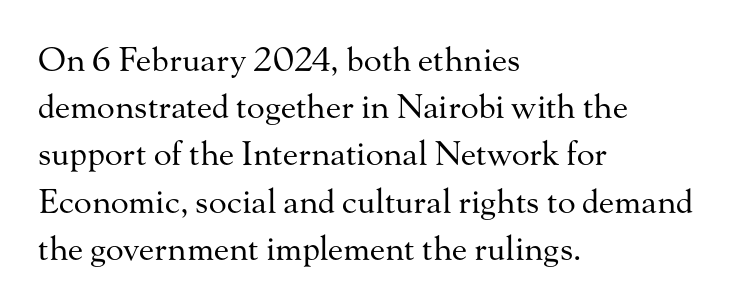
The image shows 33 px regular-weight serif type, upright; set left-aligned, normal line spacing (1.43x), normal letter spacing, not underlined; medium stroke contrast and a small x-height.
